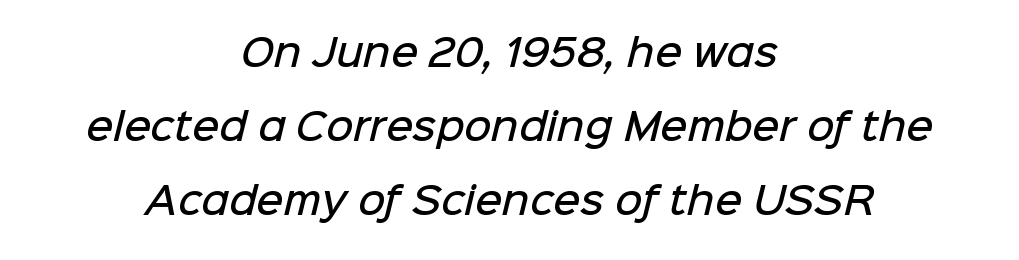
The image shows 37 px semibold sans-serif type; set centered, loose line spacing (2.0x), normal letter spacing, not underlined; low stroke contrast and a medium x-height.
